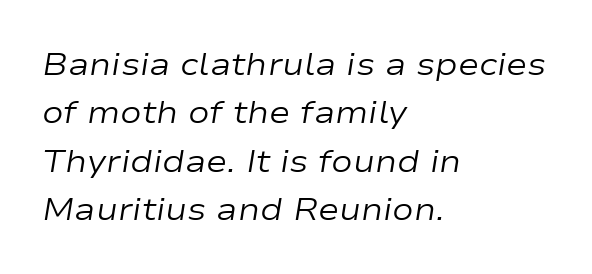
The image shows 32 px regular-weight, wide type, italic (leaning right); set left-aligned, normal line spacing (1.51x), normal letter spacing, not underlined; low stroke contrast and a medium x-height.
